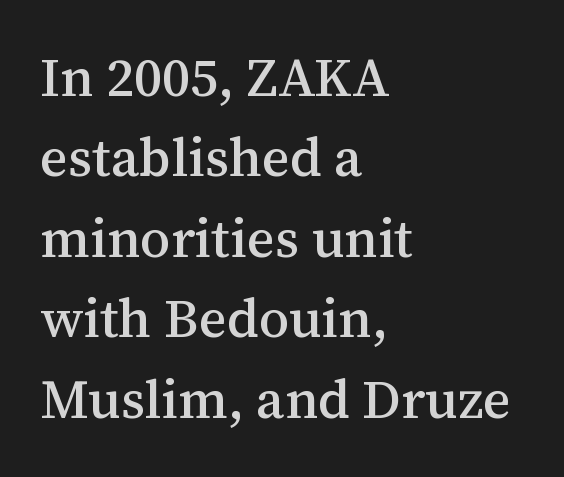
Summary of vertical rhythm: regular, with standard interline spacing. Decoration check: the copy has no underline. The type is set solid horizontally, with unmodified tracking. Teacher's note: observe the even left margin — that is flush-left alignment. Each letter keeps its own natural width here, so spacing adapts to shape.
